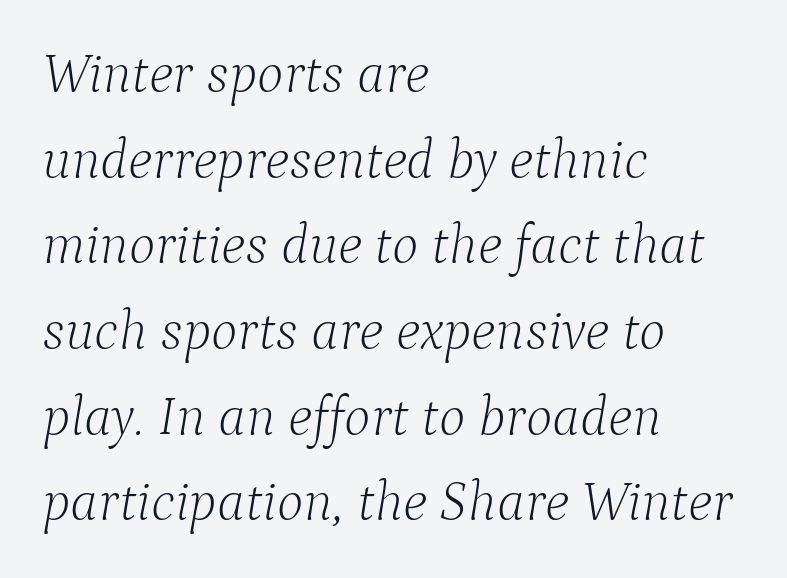
Note the varied advance widths — an 'i' is clearly narrower than an 'm'. Compared with ordinary roman type, these characters are visibly tilted. This is not heavy type; no bold has been used. Normally led — the rows are evenly, conventionally spaced. Short and long lines alike share a common starting point at left. Are there feet on the stems? There are — it's a serif.
